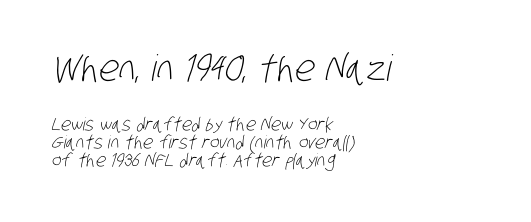
The image shows 36 px light, condensed sans-serif type; set left-aligned, tight line spacing (0.99x), normal letter spacing, not underlined; the first (top) block is 2.0x larger; low stroke contrast and a large x-height.
